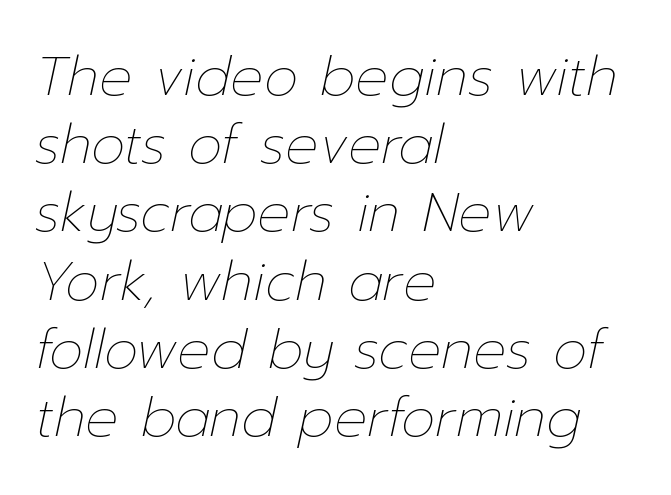
Q: Is the text bold? A: No.
Q: Is the text italic (slanted)? A: Yes, it leans right by about 12 degrees.
Q: Is the text underlined? A: No.
Q: How is the paragraph aligned? A: Left-aligned.
Q: Is the spacing between letters normal or unusually wide? A: Normal.
Q: Width (condensed, normal, or wide)? A: Normal.
Q: Stroke contrast? A: Low.
Q: x-height? A: Medium.
Q: Monospaced? A: No.
